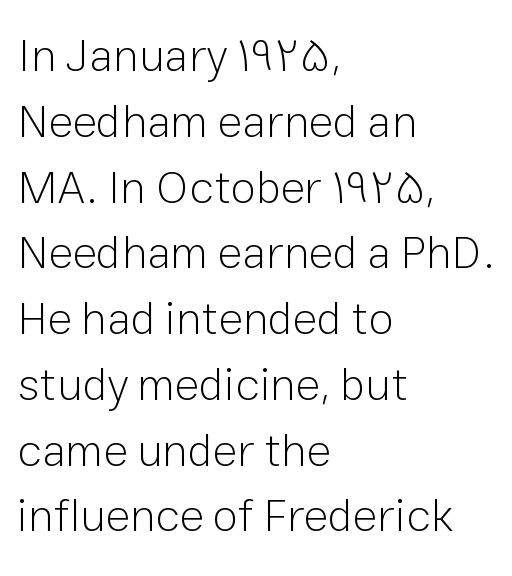
{"serif": "no", "italic": "no", "bold": "no", "weight": "light", "width": "normal", "stroke_contrast": "low", "x_height": "medium", "monospaced": "no", "underline": "no", "align": "left", "line_spacing": "normal", "line_spacing_ratio": 1.43, "letter_spacing": "normal", "letter_spacing_em": 0.0, "glyph_px": 46}
